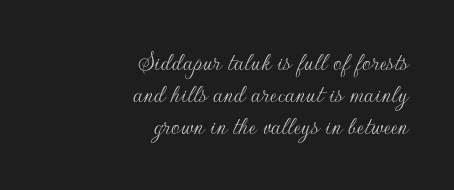
Each row of text sits above clean, open space. Casual observation: everything's shoved over to the right. The passage shown has conventional tracking throughout. The typeface has the unassuming heft of standard copy or less.
